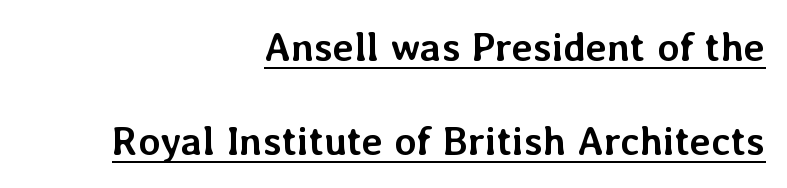
Caption: standard tracking, unaltered. Note the varied advance widths — an 'i' is clearly narrower than an 'm'. This sample uses an upright cut, with every glyph sitting square on the baseline. All the whitespace from short lines collects on the left. These words are printed bold, with thick strokes throughout.
